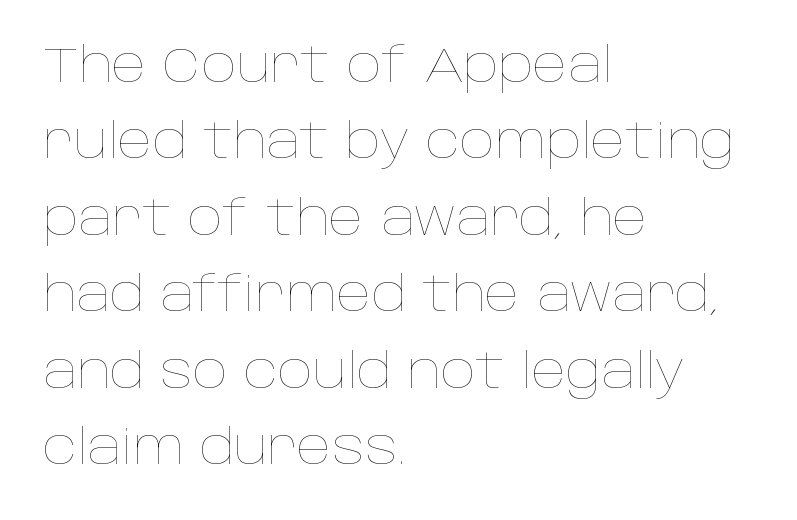
{"italic": "no", "bold": "no", "weight": "thin", "width": "normal", "stroke_contrast": "low", "x_height": "large", "monospaced": "no", "underline": "no", "align": "left", "line_spacing": "normal", "line_spacing_ratio": 1.56, "letter_spacing": "normal", "letter_spacing_em": 0.0, "glyph_px": 49}
